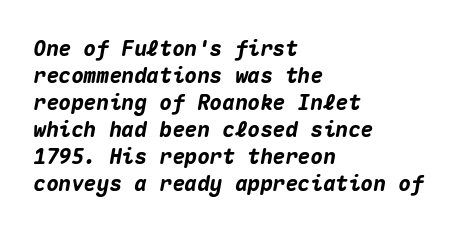
Q: Is the text bold? A: Yes.
Q: Is the text italic (slanted)? A: Yes, it leans right by about 10 degrees.
Q: Is the text underlined? A: No.
Q: How is the paragraph aligned? A: Left-aligned.
Q: Is the spacing between letters normal or unusually wide? A: Normal.
Q: Is the spacing between lines tight, normal or loose? A: Normal.
